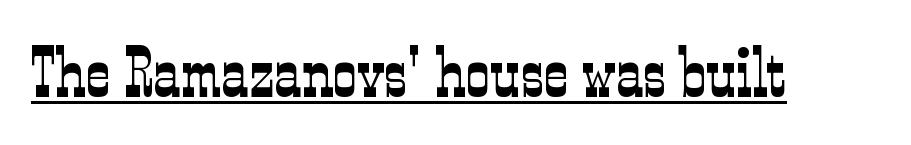
The image shows 68 px light, condensed serif type, upright; set normal letter spacing, underlined; low stroke contrast and a medium x-height.
